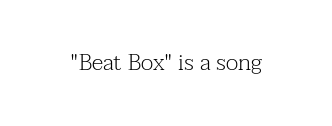
The image shows 23 px text type, upright; set normal letter spacing, not underlined.
